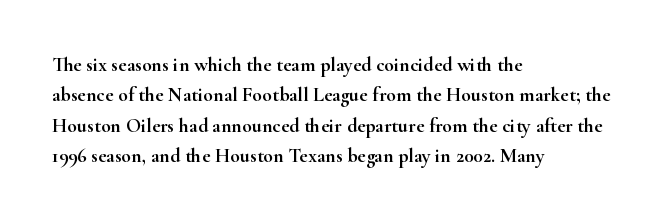
The image shows 20 px text type, upright; set left-aligned, normal line spacing (1.52x), normal letter spacing, not underlined.
